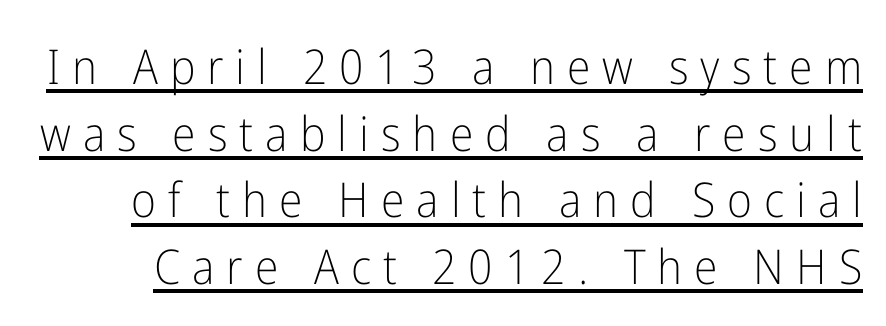
Q: Is the text bold? A: No.
Q: Is the text italic (slanted)? A: No, it is upright.
Q: Is the typeface a serif or a sans-serif typeface? A: Sans-serif.
Q: Is the text underlined? A: Yes.
Q: Is the spacing between letters normal or unusually wide? A: Unusually wide.
Q: Is the spacing between lines tight, normal or loose? A: Normal.
Q: Width (condensed, normal, or wide)? A: Condensed.
Q: Stroke contrast? A: Low.
Q: x-height? A: Medium.
Q: Monospaced? A: No.
